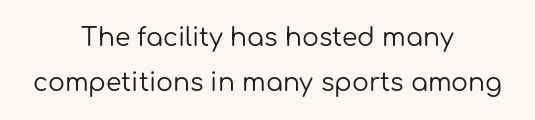
{"italic": "no", "bold": "no", "underline": "no", "align": "center", "line_spacing_ratio": 1.79, "letter_spacing": "normal", "letter_spacing_em": 0.0, "glyph_px": 25}
